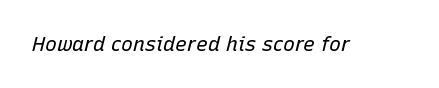
Q: Is the text bold? A: No.
Q: Is the text italic (slanted)? A: Yes, it leans right by about 15 degrees.
Q: Is the text underlined? A: No.
Q: Is the spacing between letters normal or unusually wide? A: Normal.
